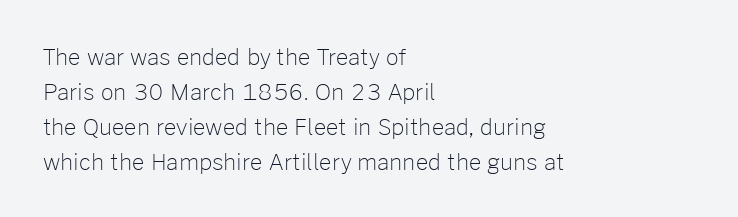
Q: Is the text bold? A: No.
Q: Is the text italic (slanted)? A: No, it is upright.
Q: Is the text underlined? A: No.
Q: How is the paragraph aligned? A: Left-aligned.
Q: Is the spacing between letters normal or unusually wide? A: Normal.
Q: Is the spacing between lines tight, normal or loose? A: Normal.
